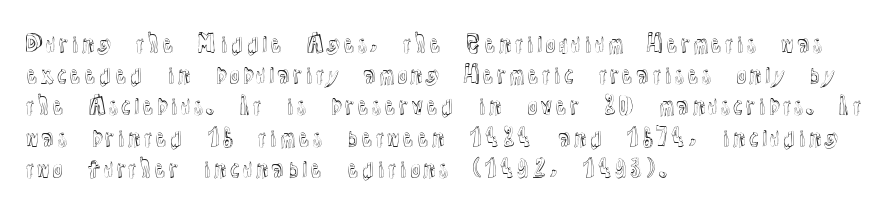
Nope, not italic — everything's standing straight. You could call the tracking neutral — neither tight nor loose. Descenders hang freely into open space. Vertical spacing — default. The compositor pushed each line to the left boundary.
